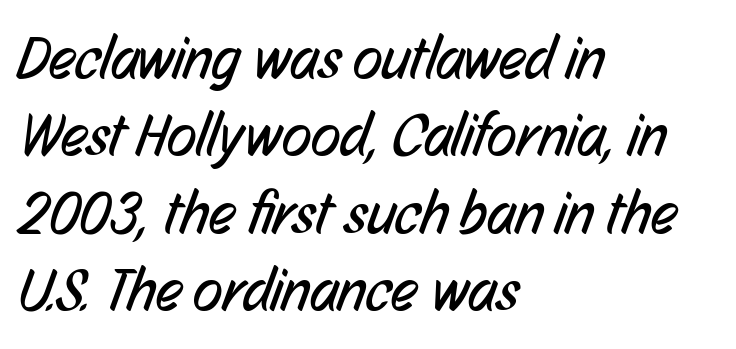
Q: Is the text bold? A: No.
Q: Is the typeface a serif or a sans-serif typeface? A: Sans-serif.
Q: Is the text underlined? A: No.
Q: How is the paragraph aligned? A: Left-aligned.
Q: Is the spacing between letters normal or unusually wide? A: Normal.
Q: Is the spacing between lines tight, normal or loose? A: Normal.
Q: Width (condensed, normal, or wide)? A: Condensed.
Q: Stroke contrast? A: Low.
Q: x-height? A: Medium.
Q: Monospaced? A: No.
